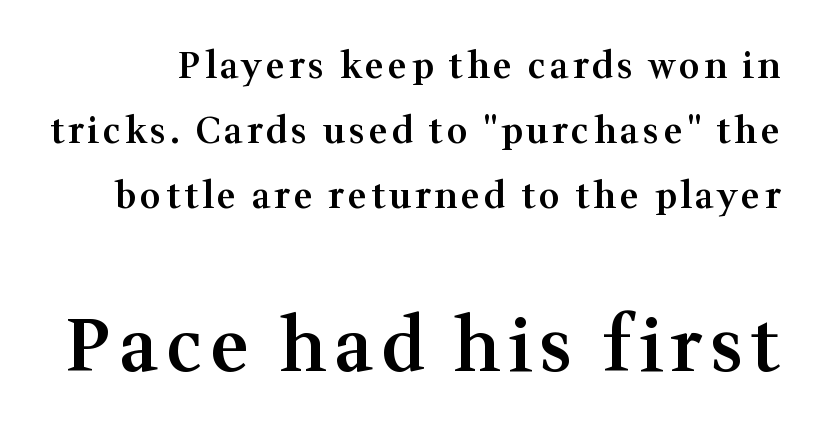
{"serif": "yes", "italic": "no", "bold": "semi", "weight": "semibold", "width": "normal", "stroke_contrast": "medium", "x_height": "medium", "monospaced": "no", "underline": "no", "line_spacing_ratio": 1.81, "larger_block": "second", "size_ratio": 2.03, "glyph_px": 73}
